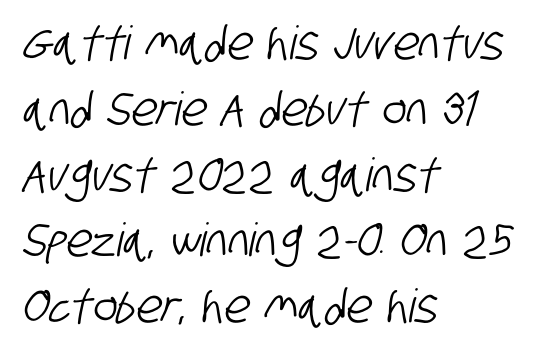
The image shows 46 px condensed sans-serif type; set left-aligned, normal line spacing (1.43x), normal letter spacing, not underlined; low stroke contrast and a large x-height.
